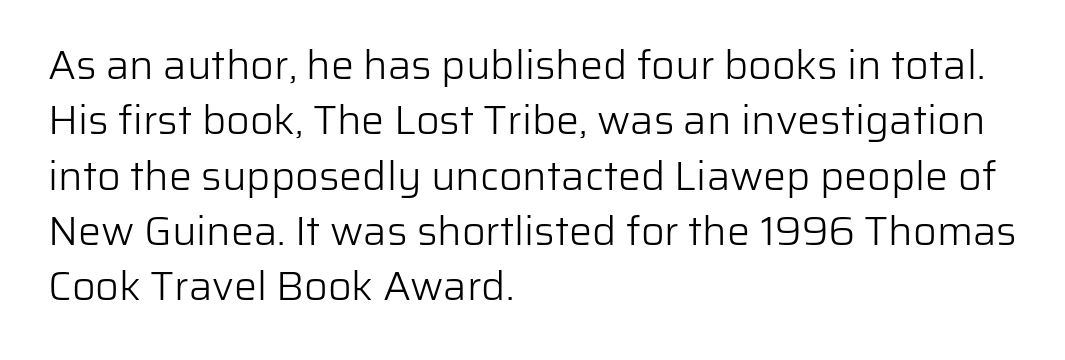
{"serif": "no", "italic": "no", "bold": "no", "weight": "light", "width": "normal", "stroke_contrast": "low", "x_height": "medium", "monospaced": "no", "underline": "no", "align": "left", "line_spacing": "normal", "line_spacing_ratio": 1.35, "letter_spacing": "normal", "letter_spacing_em": 0.0, "glyph_px": 41}
